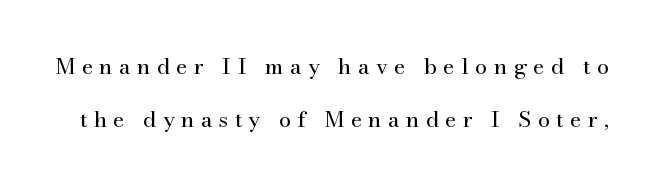
{"italic": "no", "bold": "no", "underline": "no", "line_spacing": "loose", "line_spacing_ratio": 2.39, "letter_spacing": "wide", "letter_spacing_em": 0.29, "glyph_px": 22}
